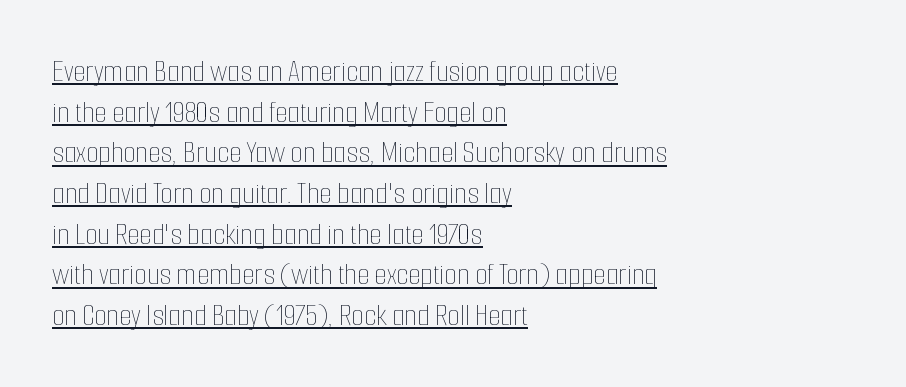
{"italic": "no", "bold": "no", "weight": "thin", "width": "condensed", "stroke_contrast": "low", "x_height": "medium", "monospaced": "no", "underline": "yes", "align": "left", "line_spacing": "normal", "line_spacing_ratio": 1.27, "letter_spacing": "normal", "letter_spacing_em": 0.0, "glyph_px": 32}
